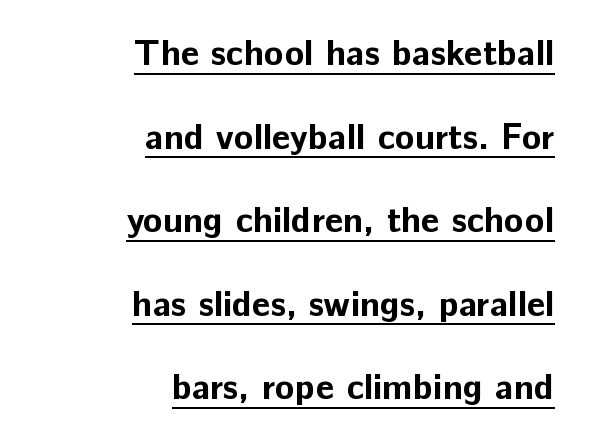
Q: Is the text bold? A: Yes.
Q: Is the text italic (slanted)? A: No, it is upright.
Q: Is the typeface a serif or a sans-serif typeface? A: Sans-serif.
Q: Is the text underlined? A: Yes.
Q: How is the paragraph aligned? A: Right-aligned.
Q: Is the spacing between letters normal or unusually wide? A: Normal.
Q: Is the spacing between lines tight, normal or loose? A: Loose.
Q: Width (condensed, normal, or wide)? A: Normal.
Q: Stroke contrast? A: Low.
Q: x-height? A: Medium.
Q: Monospaced? A: No.
